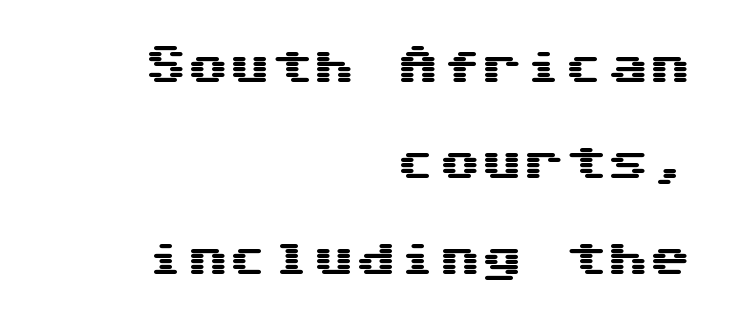
{"serif": "no", "italic": "no", "width": "wide", "stroke_contrast": "medium", "x_height": "medium", "monospaced": "yes", "underline": "no", "align": "right", "line_spacing": "loose", "line_spacing_ratio": 2.28, "letter_spacing": "normal", "letter_spacing_em": 0.0, "glyph_px": 42}
